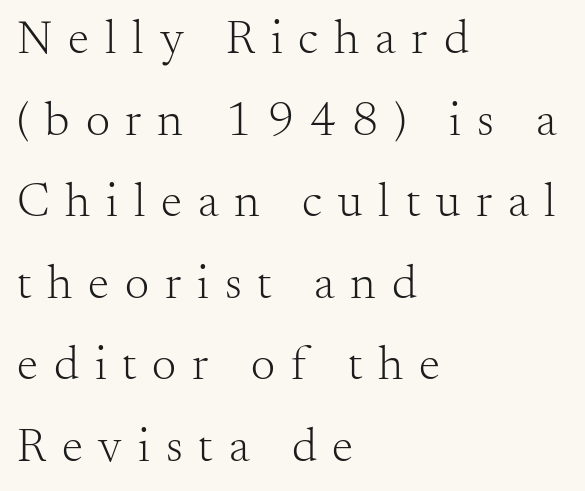
Q: Is the text bold? A: No.
Q: Is the text italic (slanted)? A: No, it is upright.
Q: Is the typeface a serif or a sans-serif typeface? A: Serif.
Q: Is the text underlined? A: No.
Q: How is the paragraph aligned? A: Left-aligned.
Q: Is the spacing between letters normal or unusually wide? A: Unusually wide.
Q: Is the spacing between lines tight, normal or loose? A: Normal.
Q: Width (condensed, normal, or wide)? A: Normal.
Q: Stroke contrast? A: Medium.
Q: x-height? A: Small.
Q: Monospaced? A: No.
